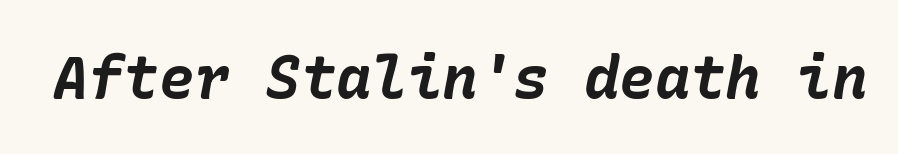
Q: Is the text bold? A: Yes.
Q: Is the text italic (slanted)? A: Yes, it leans right by about 10 degrees.
Q: Is the text underlined? A: No.
Q: Is the spacing between letters normal or unusually wide? A: Normal.
Q: Width (condensed, normal, or wide)? A: Normal.
Q: Stroke contrast? A: Low.
Q: x-height? A: Medium.
